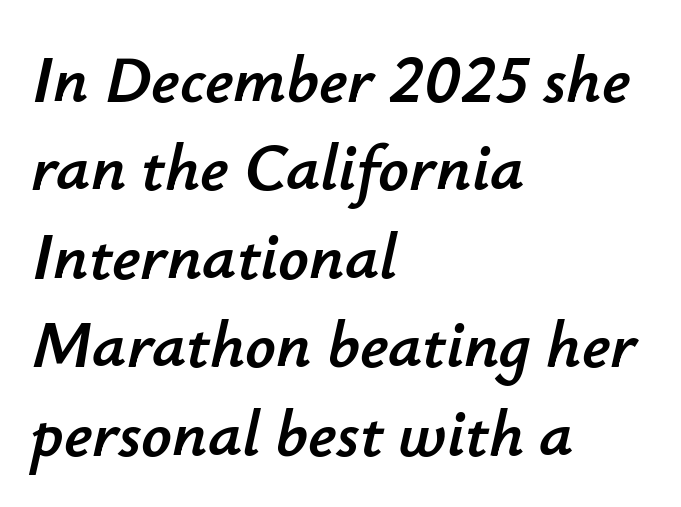
{"italic": "yes", "lean": "right", "slant_degrees": 12, "width": "normal", "stroke_contrast": "low", "x_height": "small", "monospaced": "no", "underline": "no", "align": "left", "line_spacing": "normal", "line_spacing_ratio": 1.32, "letter_spacing": "normal", "letter_spacing_em": 0.0, "glyph_px": 67}
